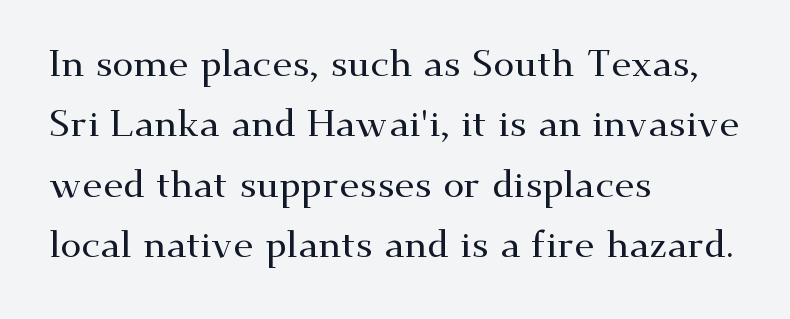
Is this a fixed-width face? No — the glyphs have proportional, varying widths. The leading is moderate, giving the passage an even texture. Serif or sans? Serif — the stroke terminals have little feet. Quick note: underline off.
